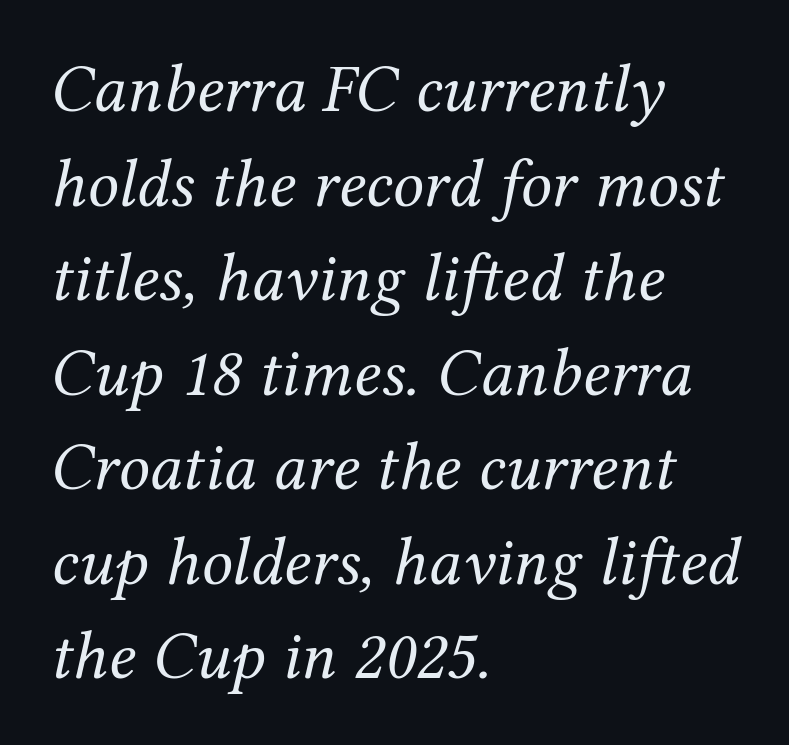
{"serif": "yes", "italic": "yes", "lean": "right", "slant_degrees": 12, "bold": "no", "weight": "regular", "width": "normal", "stroke_contrast": "medium", "x_height": "medium", "monospaced": "no", "underline": "no", "align": "left", "line_spacing": "normal", "line_spacing_ratio": 1.37, "letter_spacing": "normal", "letter_spacing_em": 0.0, "glyph_px": 69}
